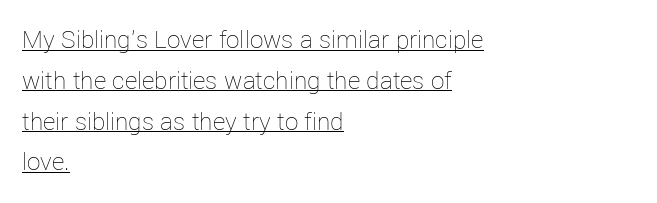
The image shows 27 px text type, upright; set left-aligned, normal line spacing (1.51x), normal letter spacing, underlined.
